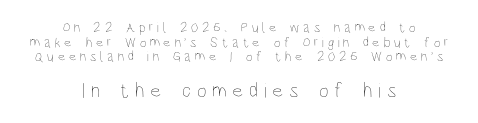
{"italic": "no", "bold": "no", "underline": "no", "align": "center", "line_spacing": "tight", "line_spacing_ratio": 1.04, "letter_spacing": "wide", "letter_spacing_em": 0.27, "larger_block": "second", "size_ratio": 1.5, "glyph_px": 21}
